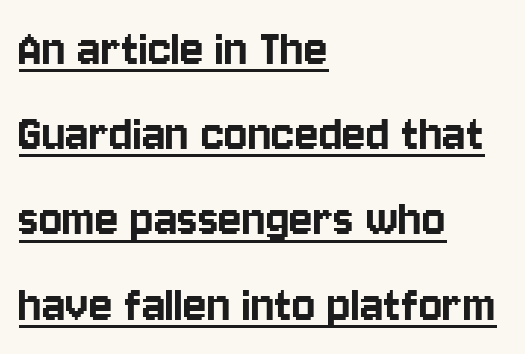
The image shows 55 px condensed sans-serif type, upright; set left-aligned, normal line spacing (1.55x), normal letter spacing, underlined; low stroke contrast and a large x-height.
